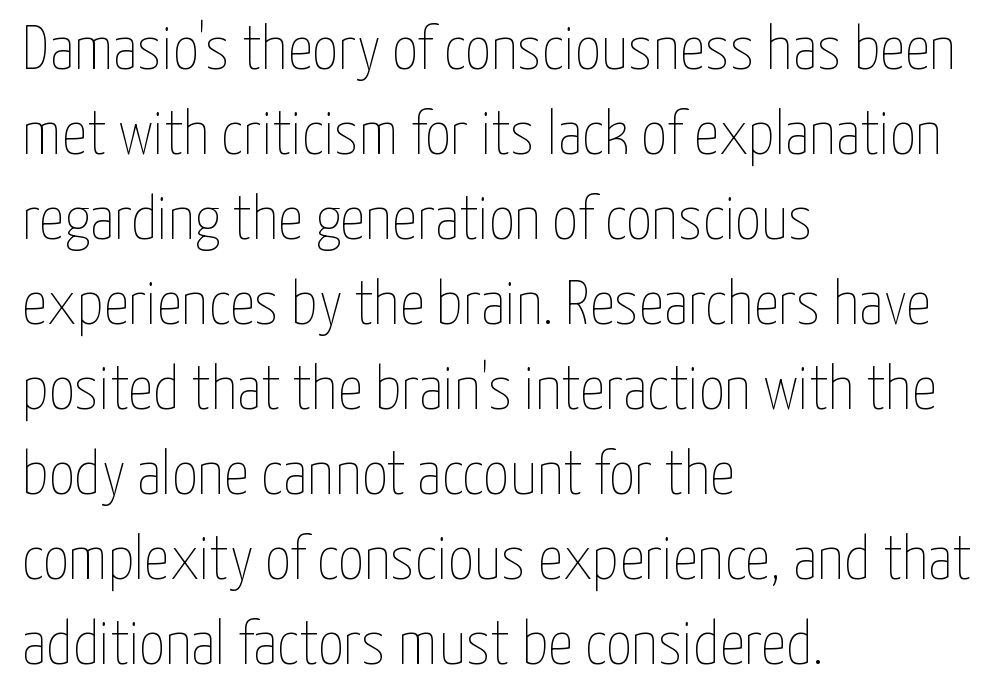
Q: Is the text bold? A: No.
Q: Is the text italic (slanted)? A: No, it is upright.
Q: Is the text underlined? A: No.
Q: How is the paragraph aligned? A: Left-aligned.
Q: Is the spacing between letters normal or unusually wide? A: Normal.
Q: Is the spacing between lines tight, normal or loose? A: Normal.
Q: Width (condensed, normal, or wide)? A: Condensed.
Q: Stroke contrast? A: Low.
Q: x-height? A: Medium.
Q: Monospaced? A: No.
